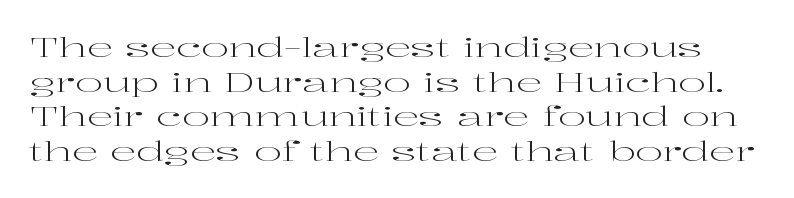
Q: Is the text bold? A: No.
Q: Is the text italic (slanted)? A: No, it is upright.
Q: Is the text underlined? A: No.
Q: Is the spacing between letters normal or unusually wide? A: Normal.
Q: Is the spacing between lines tight, normal or loose? A: Normal.
